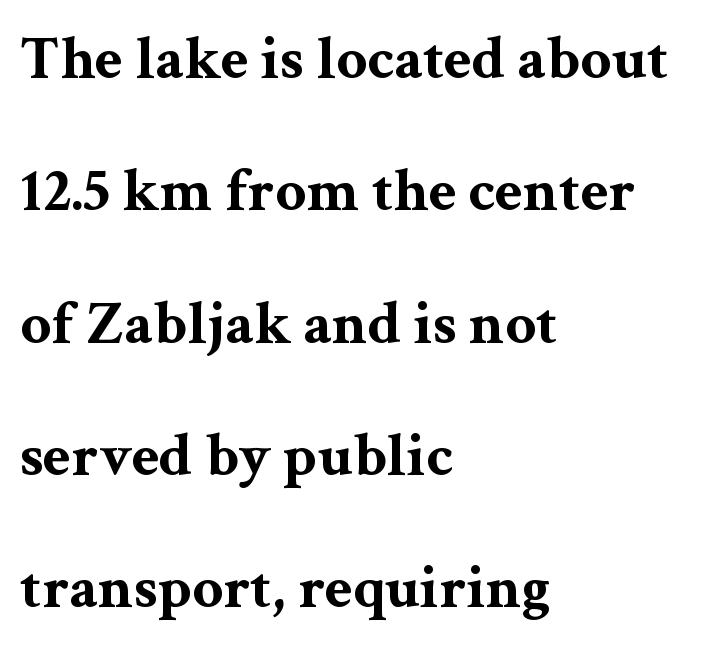
{"serif": "yes", "italic": "no", "bold": "yes", "weight": "bold", "width": "wide", "stroke_contrast": "medium", "x_height": "medium", "monospaced": "no", "underline": "no", "align": "left", "line_spacing": "loose", "line_spacing_ratio": 2.17, "letter_spacing": "normal", "letter_spacing_em": 0.0, "glyph_px": 61}
